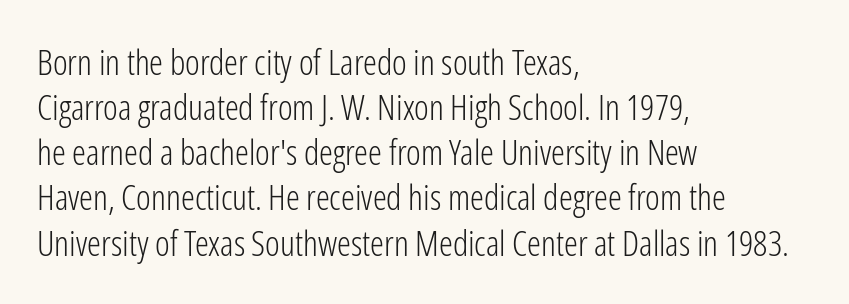
Q: Is the text bold? A: No.
Q: Is the text italic (slanted)? A: No, it is upright.
Q: Is the typeface a serif or a sans-serif typeface? A: Sans-serif.
Q: Is the text underlined? A: No.
Q: How is the paragraph aligned? A: Left-aligned.
Q: Is the spacing between letters normal or unusually wide? A: Normal.
Q: Is the spacing between lines tight, normal or loose? A: Normal.
Q: Width (condensed, normal, or wide)? A: Condensed.
Q: Stroke contrast? A: Low.
Q: x-height? A: Medium.
Q: Monospaced? A: No.
